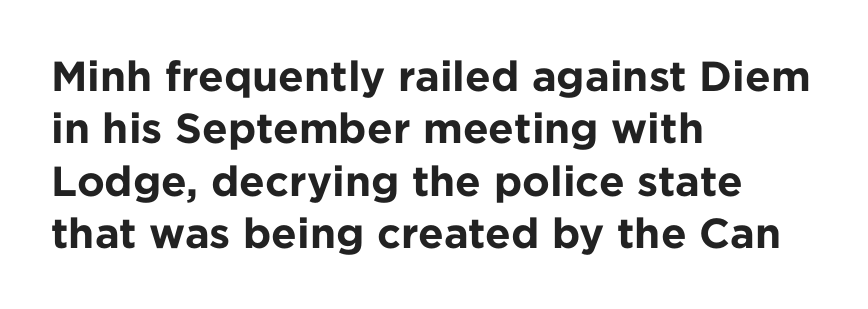
The passage shown has conventional tracking throughout. Posture: upright roman. In terms of letterform style, serifs are entirely absent. Notice how thick the strokes are: this is what a full bold looks like. Decoration check: the copy has no underline.
